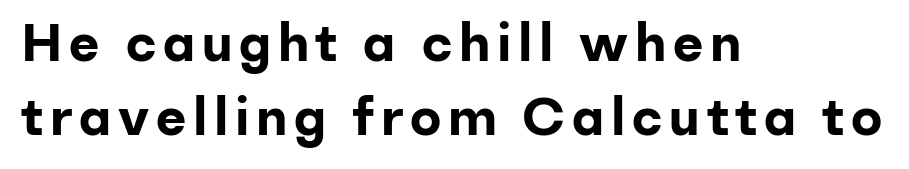
Q: Is the text bold? A: Yes.
Q: Is the text italic (slanted)? A: No, it is upright.
Q: Is the typeface a serif or a sans-serif typeface? A: Sans-serif.
Q: Is the text underlined? A: No.
Q: How is the paragraph aligned? A: Left-aligned.
Q: Is the spacing between lines tight, normal or loose? A: Normal.
Q: Width (condensed, normal, or wide)? A: Normal.
Q: Stroke contrast? A: Low.
Q: x-height? A: Medium.
Q: Monospaced? A: No.
